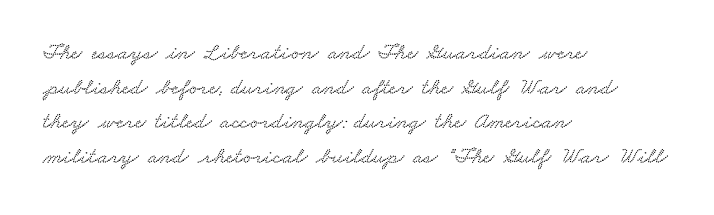
{"underline": "no", "align": "left", "line_spacing": "normal", "line_spacing_ratio": 1.51, "letter_spacing": "normal", "letter_spacing_em": 0.0, "glyph_px": 23}
